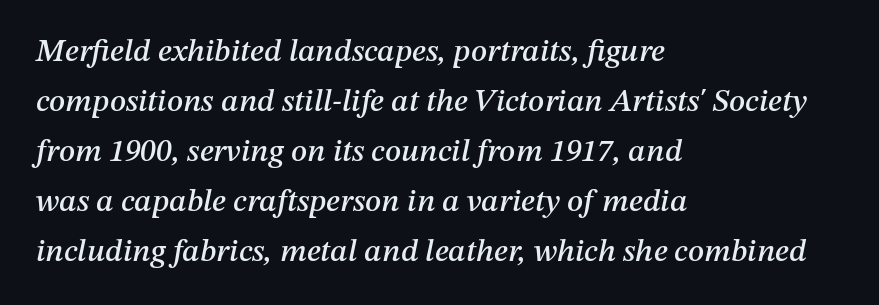
Q: Is the text italic (slanted)? A: Yes, it leans right by about 12 degrees.
Q: Is the text underlined? A: No.
Q: How is the paragraph aligned? A: Left-aligned.
Q: Is the spacing between letters normal or unusually wide? A: Normal.
Q: Is the spacing between lines tight, normal or loose? A: Normal.
Q: Width (condensed, normal, or wide)? A: Normal.
Q: Stroke contrast? A: Medium.
Q: x-height? A: Medium.
Q: Monospaced? A: No.
